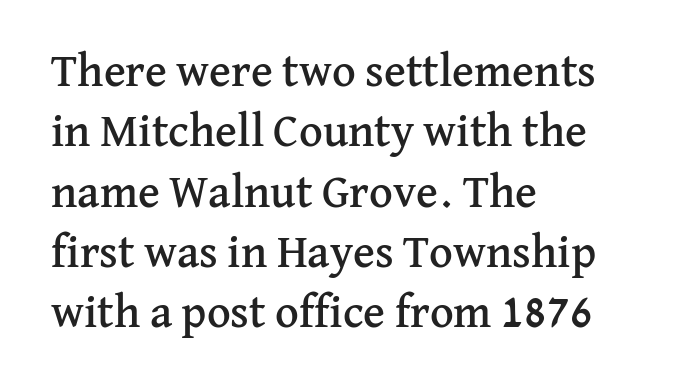
Q: Is the text italic (slanted)? A: No, it is upright.
Q: Is the typeface a serif or a sans-serif typeface? A: Serif.
Q: Is the text underlined? A: No.
Q: How is the paragraph aligned? A: Left-aligned.
Q: Is the spacing between letters normal or unusually wide? A: Normal.
Q: Is the spacing between lines tight, normal or loose? A: Normal.
Q: Width (condensed, normal, or wide)? A: Normal.
Q: Stroke contrast? A: Medium.
Q: x-height? A: Medium.
Q: Monospaced? A: No.
